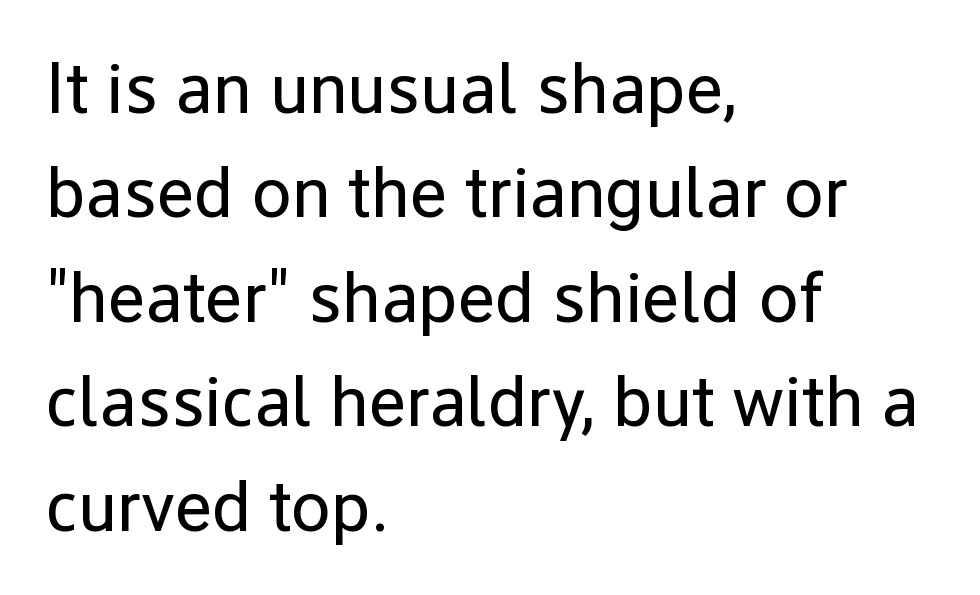
The leading is moderate, giving the passage an even texture. Caption: face not bold, strokes unweighted. A clean baseline with only descenders dipping below it. Caption: standard tracking, unaltered. The designer went with a sans here, leaving each stem footless.
